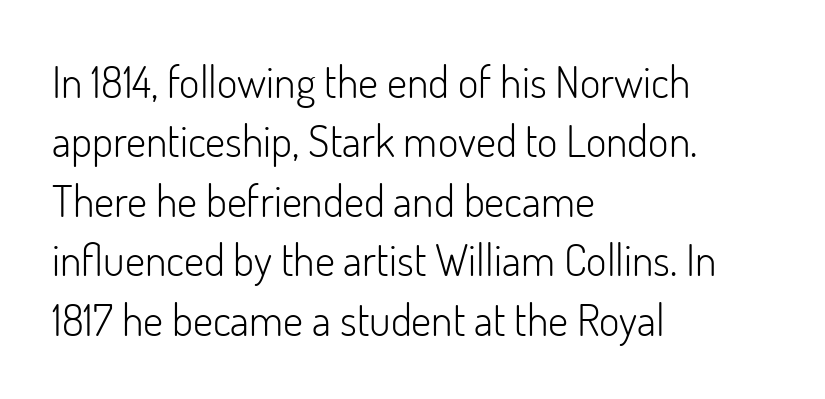
The image shows 44 px light sans-serif type, upright; set left-aligned, normal line spacing (1.35x), normal letter spacing, not underlined; low stroke contrast and a small x-height.
